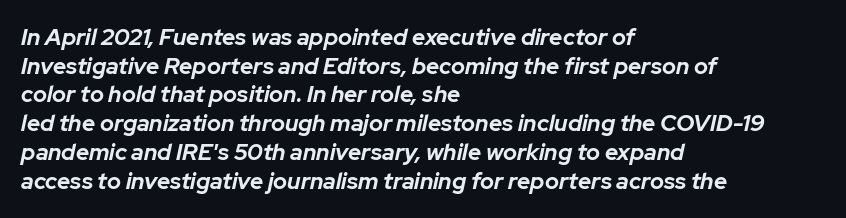
The image shows 23 px bold type, italic (leaning right); set left-aligned, normal line spacing (1.25x), normal letter spacing, not underlined.
